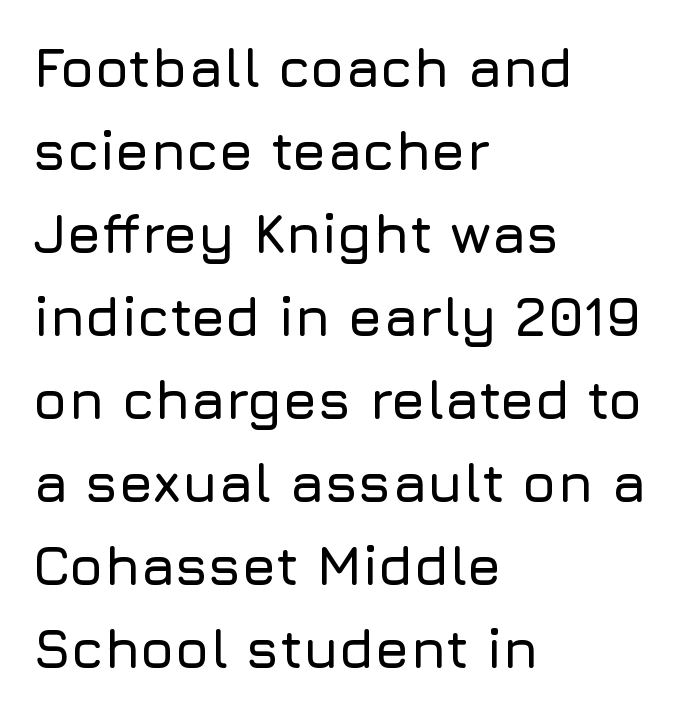
Check under the words: just untouched page. These lines are rendered in a variable-pitch font. Horizontally, the lines are justified to the leading edge only. This rendering leaves character spacing at its baseline value. Classification — sans serif.
